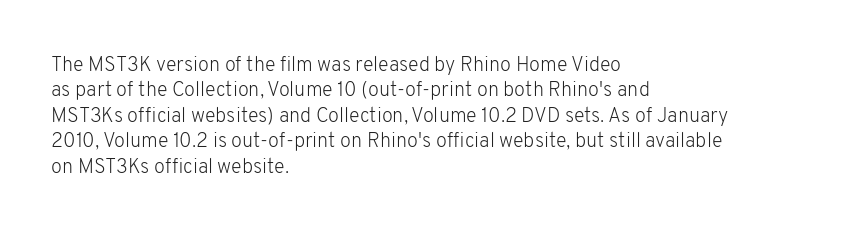
The rows are spaced the way most documents space them. Weight: in the light-to-regular range. Each word holds together tightly as a unit, with standard inter-letter gaps. Nobody drew a line under any word here.
